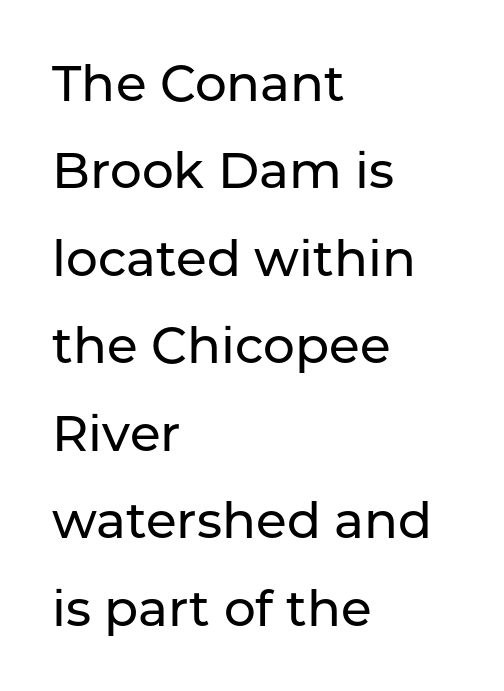
Q: Is the text italic (slanted)? A: No, it is upright.
Q: Is the typeface a serif or a sans-serif typeface? A: Sans-serif.
Q: Is the text underlined? A: No.
Q: How is the paragraph aligned? A: Left-aligned.
Q: Is the spacing between letters normal or unusually wide? A: Normal.
Q: Width (condensed, normal, or wide)? A: Normal.
Q: Stroke contrast? A: Low.
Q: x-height? A: Medium.
Q: Monospaced? A: No.
